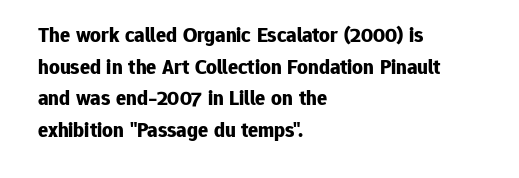
{"italic": "no", "bold": "yes", "underline": "no", "align": "left", "line_spacing": "normal", "line_spacing_ratio": 1.51, "letter_spacing": "normal", "letter_spacing_em": 0.0, "glyph_px": 21}
